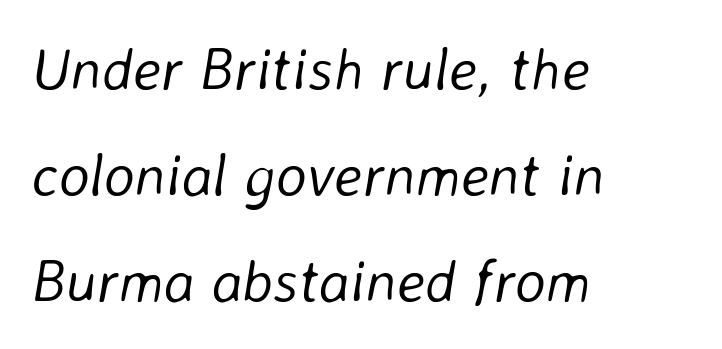
{"italic": "yes", "lean": "right", "slant_degrees": 8, "bold": "no", "weight": "light", "width": "normal", "stroke_contrast": "low", "x_height": "medium", "monospaced": "no", "underline": "no", "align": "left", "line_spacing_ratio": 1.8, "letter_spacing": "normal", "letter_spacing_em": 0.0, "glyph_px": 59}
